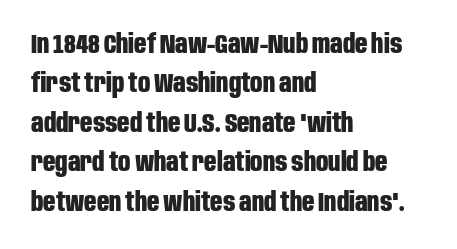
The image shows 27 px bold type, upright; set left-aligned, normal line spacing (1.46x), normal letter spacing, not underlined.
